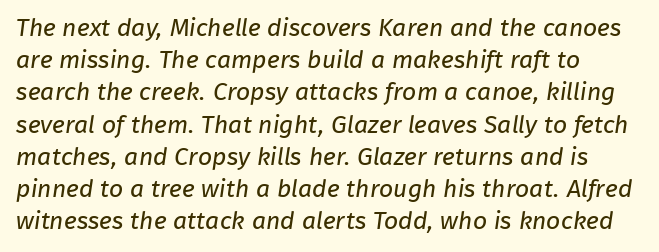
The image shows 25 px text type; set left-aligned, normal line spacing (1.29x), normal letter spacing, not underlined.
